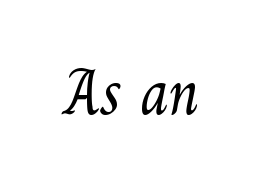
The image shows 64 px light serif type; set normal letter spacing, not underlined; medium stroke contrast and a small x-height.
